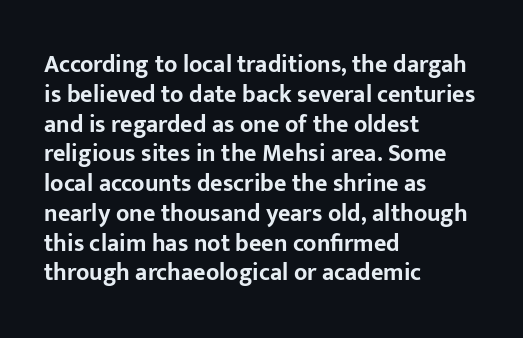
The image shows 24 px bold type, upright; set left-aligned, line spacing 1.24x, normal letter spacing, not underlined.
